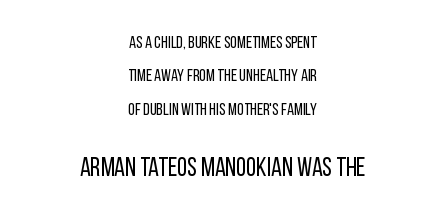
The passage shown stacks its lines with a broad gap. In CSS terms this would be text-align: center. The characters are drawn with everyday or finer stroke widths. Descenders hang freely into open space.
